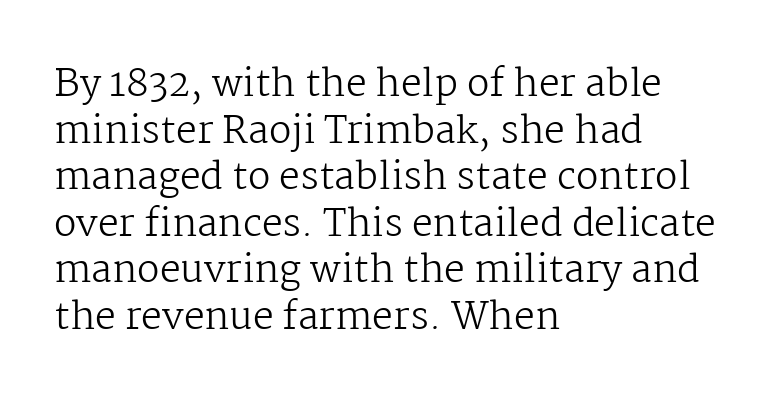
{"serif": "yes", "italic": "no", "bold": "no", "weight": "regular", "width": "normal", "stroke_contrast": "medium", "x_height": "medium", "monospaced": "no", "underline": "no", "align": "left", "line_spacing": "normal", "line_spacing_ratio": 1.26, "letter_spacing": "normal", "letter_spacing_em": 0.0, "glyph_px": 37}
